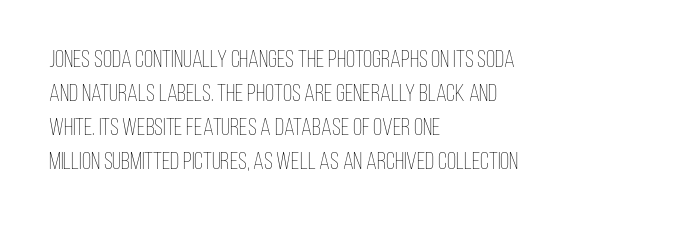
The image shows 24 px text type, upright; set left-aligned, normal line spacing (1.42x), normal letter spacing, not underlined.
